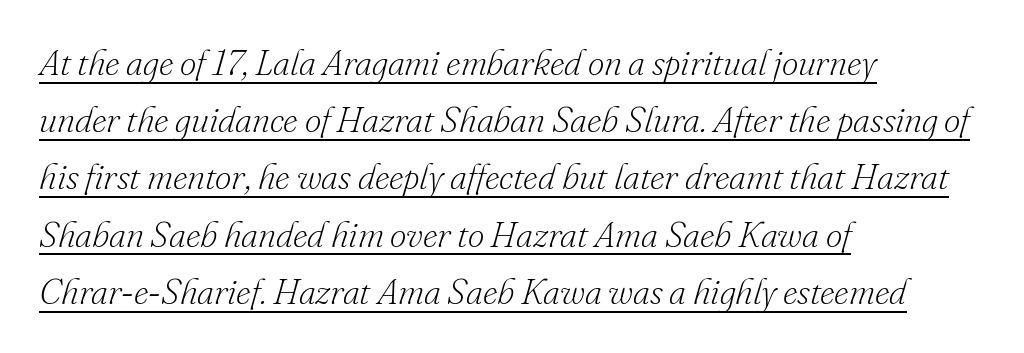
Q: Is the text bold? A: No.
Q: Is the text italic (slanted)? A: Yes, it leans right by about 16 degrees.
Q: Is the typeface a serif or a sans-serif typeface? A: Serif.
Q: Is the text underlined? A: Yes.
Q: How is the paragraph aligned? A: Left-aligned.
Q: Is the spacing between letters normal or unusually wide? A: Normal.
Q: Is the spacing between lines tight, normal or loose? A: Normal.
Q: Width (condensed, normal, or wide)? A: Normal.
Q: Stroke contrast? A: Low.
Q: x-height? A: Small.
Q: Monospaced? A: No.
